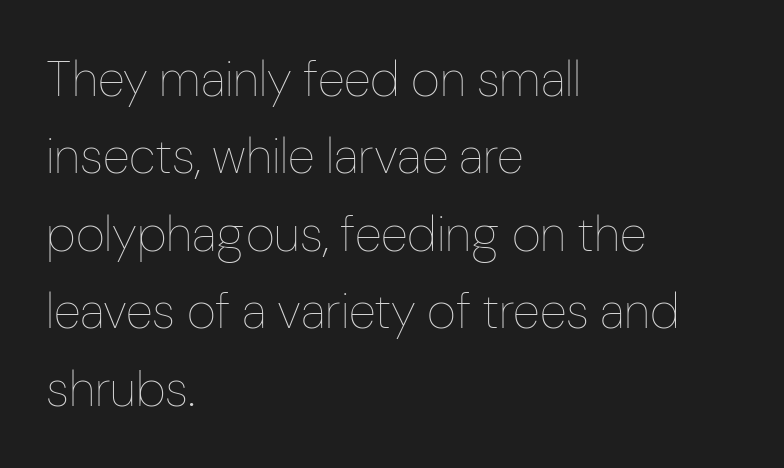
Caption: face not bold, strokes unweighted. The horizontal fit of the characters is conventional and even. The rendering uses natural spacing where letterforms have individual widths. In terms of leading, this rendering sits right in the middle.
